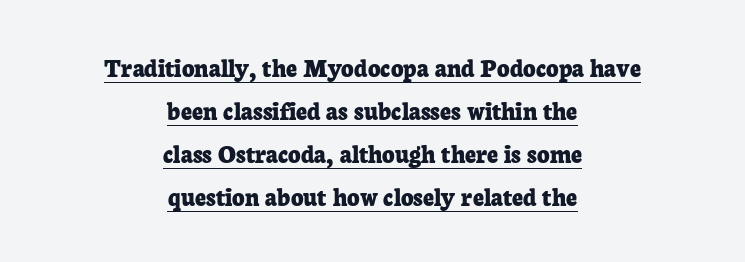
This rendering uses center alignment, leaving both contours irregular but symmetric. The horizontal fit of the characters is conventional and even. Strong, thick strokes mark this as bold type. Is there an underline? Yes — a line sits under the letters.
